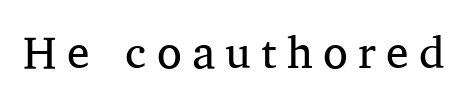
Underline: absent. The type sits square on the baseline with zero lean. No heavy texture on the line: the type isn't bold. Do the characters align in a grid? No, the font is proportional. Note: serifs present on the glyphs.
